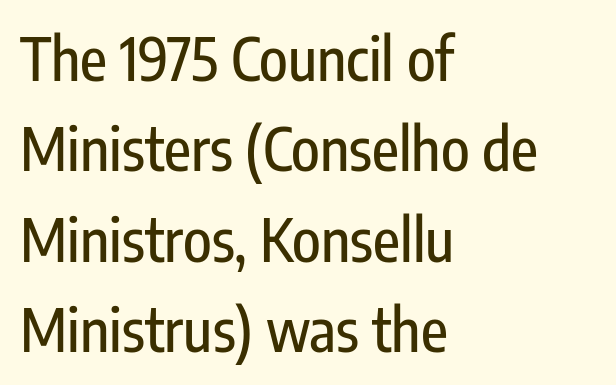
{"serif": "no", "italic": "no", "width": "condensed", "stroke_contrast": "low", "x_height": "medium", "monospaced": "no", "underline": "no", "align": "left", "line_spacing": "normal", "line_spacing_ratio": 1.53, "letter_spacing": "normal", "letter_spacing_em": 0.0, "glyph_px": 59}
